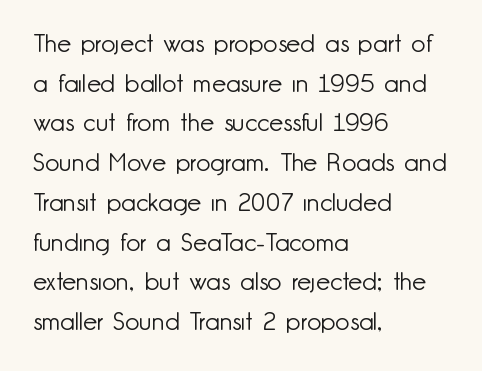
{"italic": "no", "bold": "no", "underline": "no", "align": "left", "line_spacing": "normal", "line_spacing_ratio": 1.59, "letter_spacing": "normal", "letter_spacing_em": 0.0, "glyph_px": 25}
